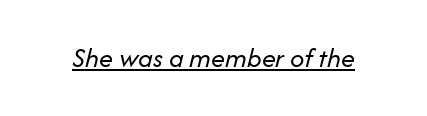
Italic? Definitely — the glyphs are oblique. Looks like someone drew a line under every word here. The font sits on the lighter half of the weight spectrum, regular included. In terms of letterspacing, this is plain default setting. The passage shown is typed in a proportional face where columns would drift.
